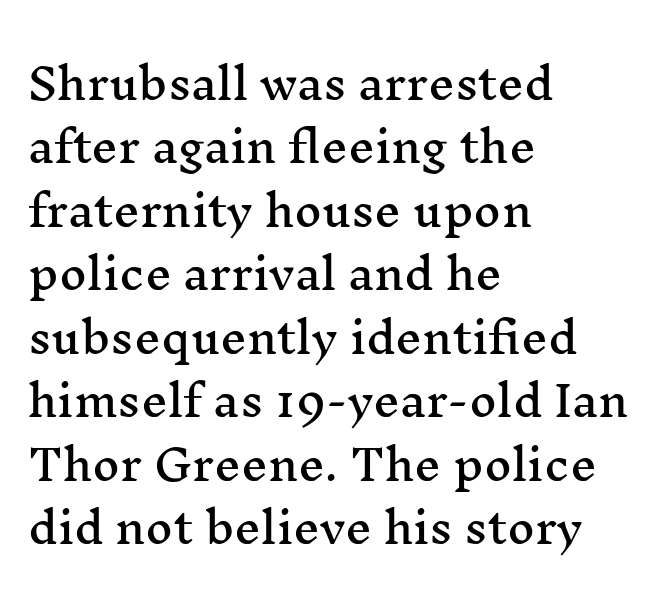
The image shows 42 px wide serif type, upright; set left-aligned, normal line spacing (1.51x), normal letter spacing, not underlined; medium stroke contrast and a medium x-height.
